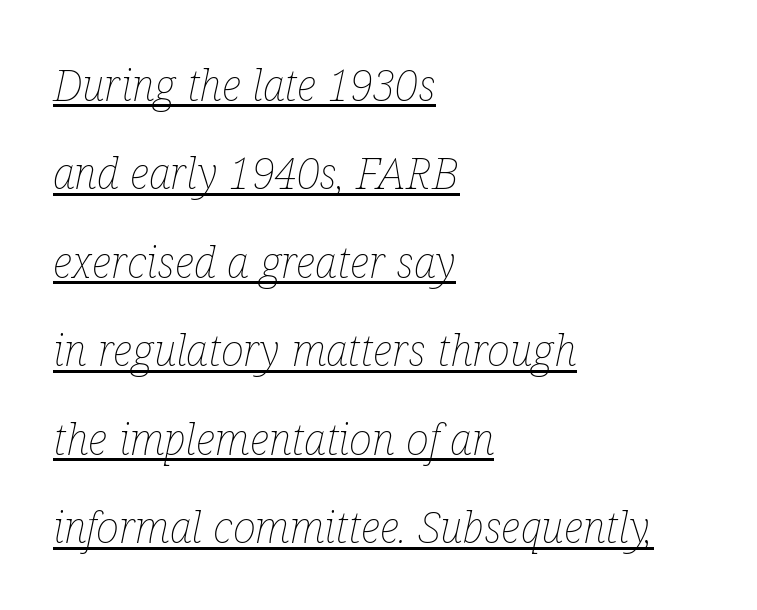
Underlined type. Each line starts at the same left margin while the right side varies. Note the varied advance widths — an 'i' is clearly narrower than an 'm'. On a weight scale, this lands at 450 or below. The rendering keeps characters at their native spacing. The face used here has a pronounced slope to its letters.
